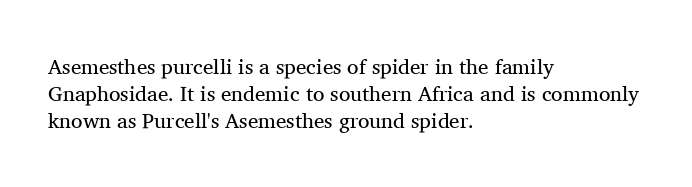
The image shows 21 px text type, upright; set left-aligned, normal line spacing (1.29x), normal letter spacing, not underlined.
